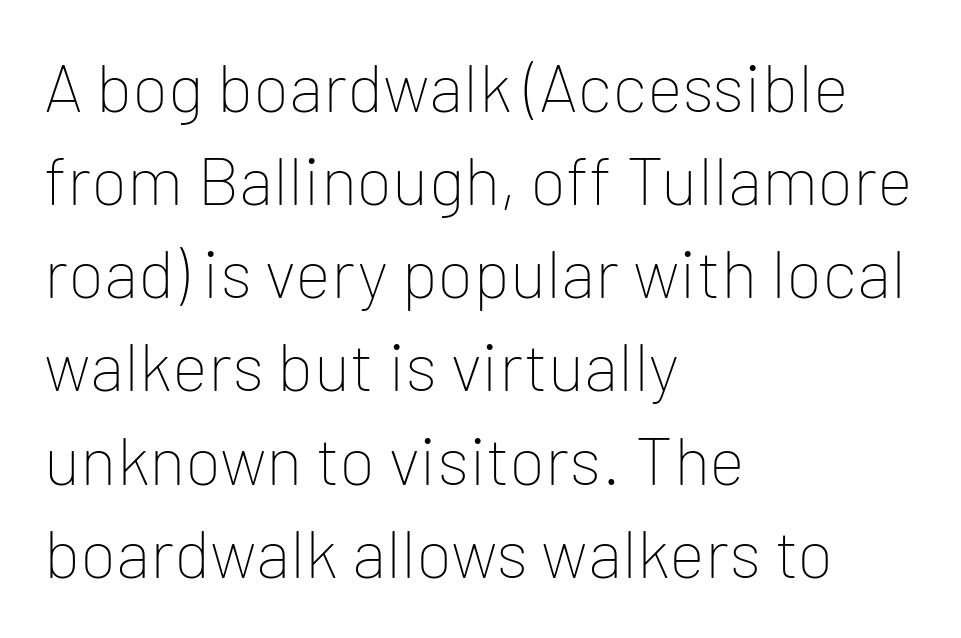
Serifs: no, the terminals of the letterforms are clean. The compositor pushed each line to the left boundary. Is the type heavy? It reads as light-to-regular instead. The rendering uses natural spacing where letterforms have individual widths. Interline gaps are of average width in this sample.
